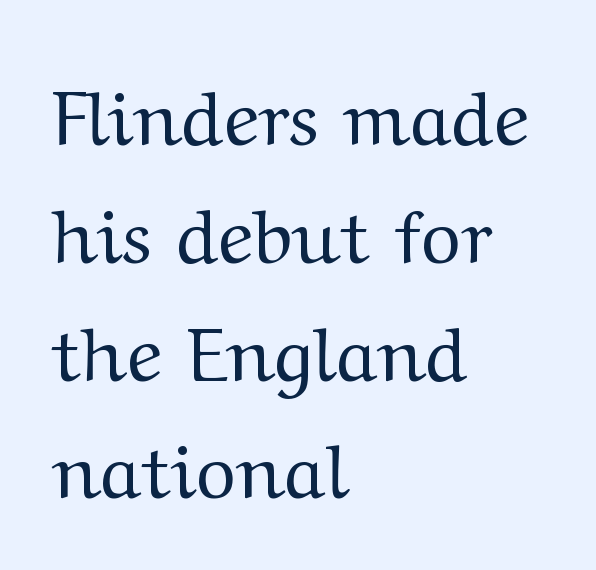
Q: Is the text bold? A: No.
Q: Is the text italic (slanted)? A: No, it is upright.
Q: Is the typeface a serif or a sans-serif typeface? A: Serif.
Q: Is the text underlined? A: No.
Q: How is the paragraph aligned? A: Left-aligned.
Q: Is the spacing between letters normal or unusually wide? A: Normal.
Q: Is the spacing between lines tight, normal or loose? A: Normal.
Q: Width (condensed, normal, or wide)? A: Wide.
Q: Stroke contrast? A: Medium.
Q: x-height? A: Medium.
Q: Monospaced? A: No.
